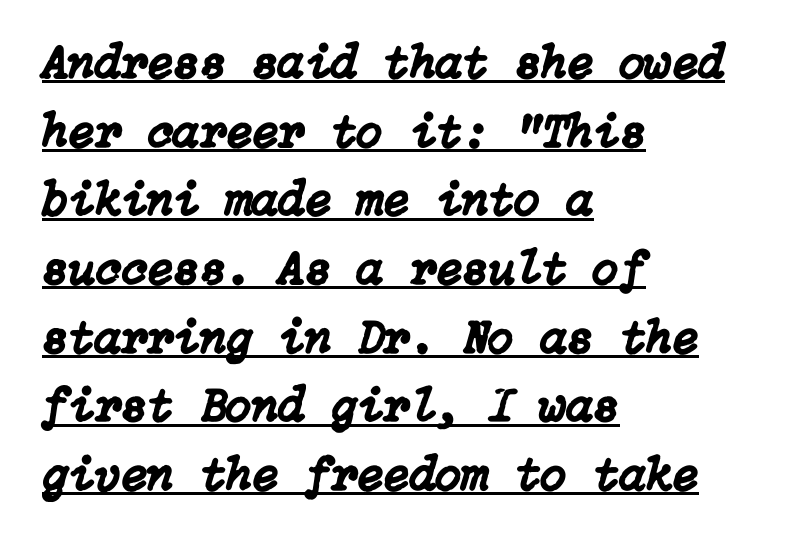
Every row of glyphs begins at an identical x-position on the left. Words appear dense and cohesive because spacing is normal. Honestly, the underline is the first thing you notice here. Notice how descenders clear the ascenders below comfortably — that's standard leading.
